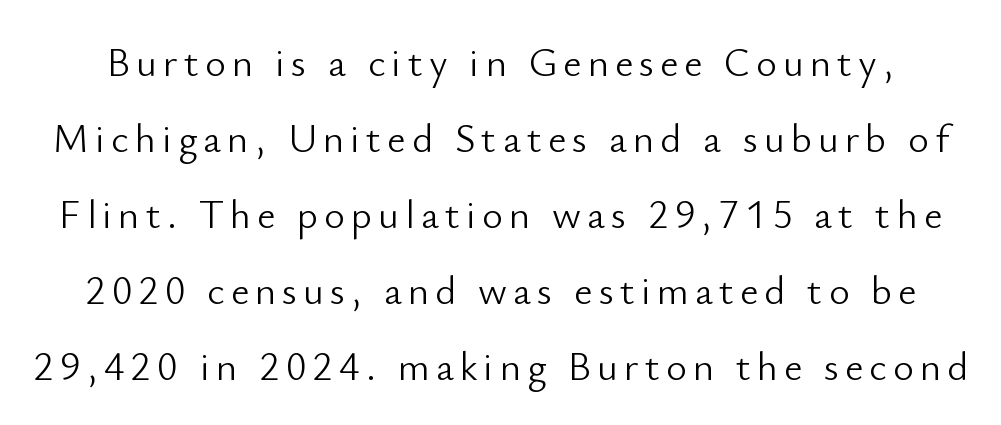
The image shows 40 px light sans-serif type, upright; set loose line spacing (1.9x), not underlined; low stroke contrast and a small x-height.
